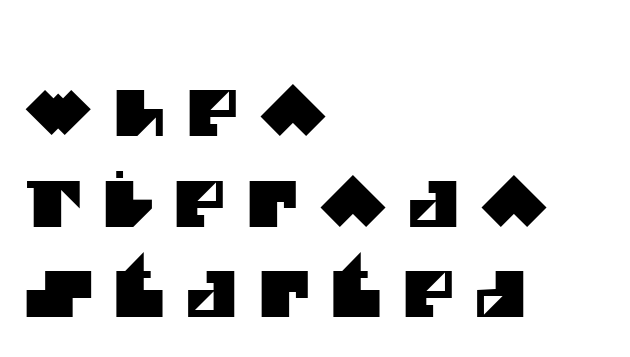
Q: Is the typeface a serif or a sans-serif typeface? A: Sans-serif.
Q: Is the text underlined? A: No.
Q: How is the paragraph aligned? A: Left-aligned.
Q: Is the spacing between letters normal or unusually wide? A: Unusually wide.
Q: Is the spacing between lines tight, normal or loose? A: Normal.
Q: Width (condensed, normal, or wide)? A: Normal.
Q: Stroke contrast? A: Medium.
Q: x-height? A: Large.
Q: Monospaced? A: No.
